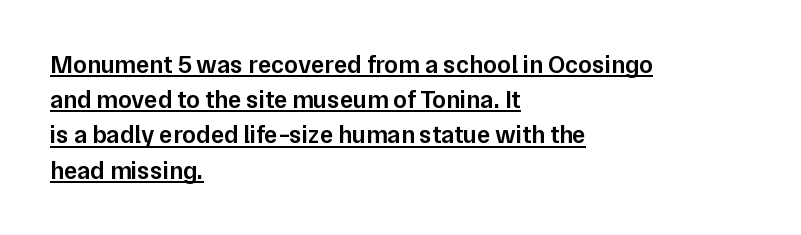
The image shows 25 px text type, upright; set left-aligned, normal line spacing (1.41x), normal letter spacing, underlined.
